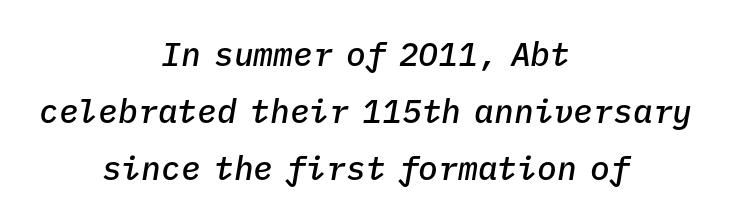
{"italic": "yes", "lean": "right", "slant_degrees": 9, "bold": "semi", "weight": "semibold", "width": "normal", "stroke_contrast": "low", "x_height": "medium", "monospaced": "yes", "underline": "no", "align": "center", "line_spacing_ratio": 1.73, "letter_spacing": "normal", "letter_spacing_em": 0.0, "glyph_px": 33}
